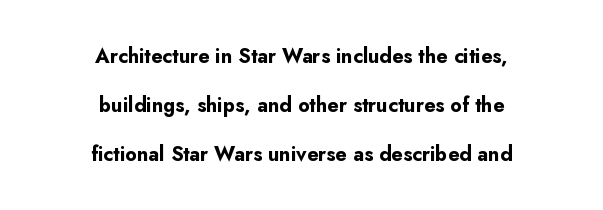
The lettering stays uniformly vertical, giving the passage a roman look. The rag falls on both sides of this text block equally. This sample trades compactness for vertical openness between lines. How heavy is the stroke? Heavy — this is a bold. Descenders hang freely into open space.
